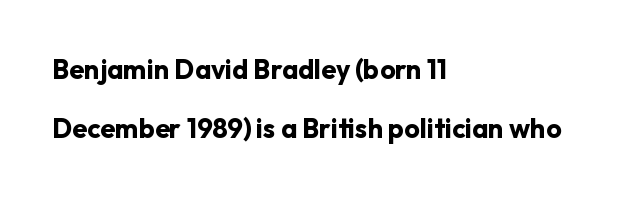
The image shows 27 px bold type, upright; set left-aligned, loose line spacing (2.19x), normal letter spacing, not underlined.
